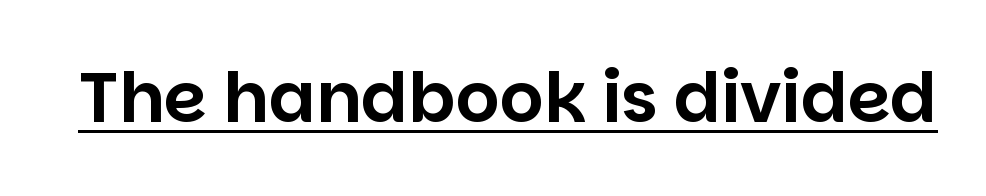
The image shows 69 px sans-serif type, upright; set normal letter spacing, underlined; low stroke contrast and a large x-height.
